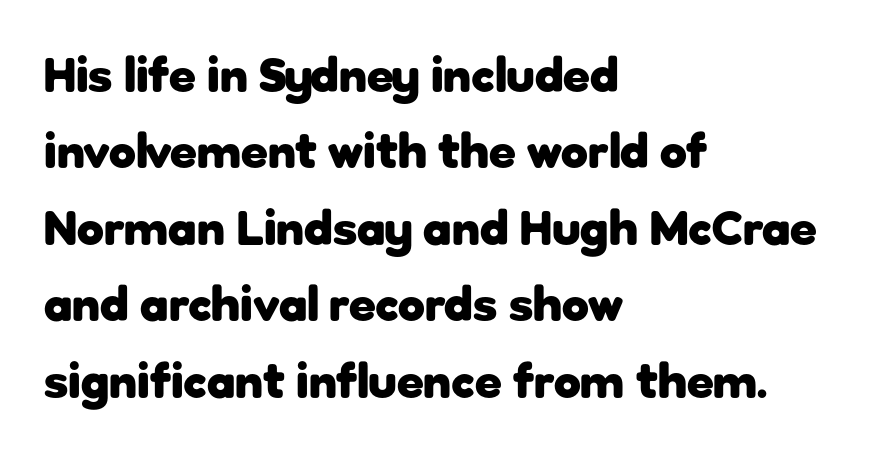
The image shows 49 px heavy sans-serif type, upright; set left-aligned, normal line spacing (1.56x), normal letter spacing, not underlined; low stroke contrast and a medium x-height.
